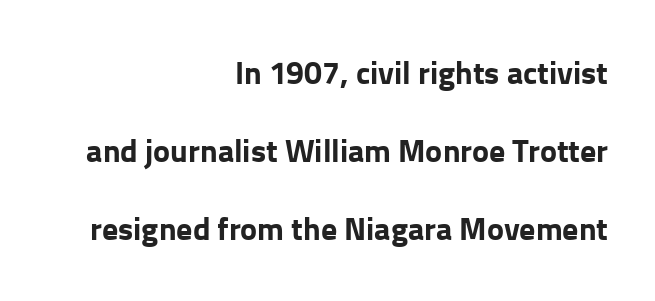
{"serif": "no", "italic": "no", "bold": "yes", "weight": "bold", "width": "normal", "stroke_contrast": "low", "x_height": "medium", "monospaced": "no", "underline": "no", "align": "right", "line_spacing": "loose", "line_spacing_ratio": 2.44, "letter_spacing": "normal", "letter_spacing_em": 0.0, "glyph_px": 32}
